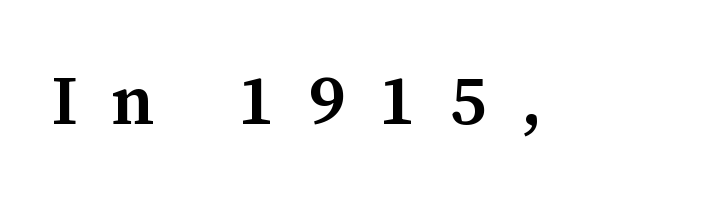
The image shows 70 px semibold serif type, upright; set unusually wide letter spacing (+0.48 em), not underlined; medium stroke contrast and a medium x-height.
